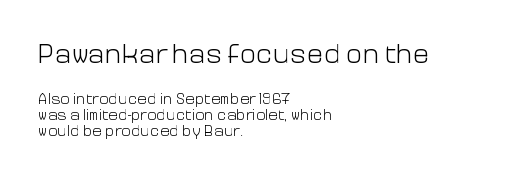
Size hierarchy here favors the leading block over the trailing one. The lettering holds an erect, upright posture throughout. Letter spacing: default. Type style note: lacks serifs. Spacing verdict: proportional, widths tailored to each character. Successive baselines arrive quickly, one right under another.
